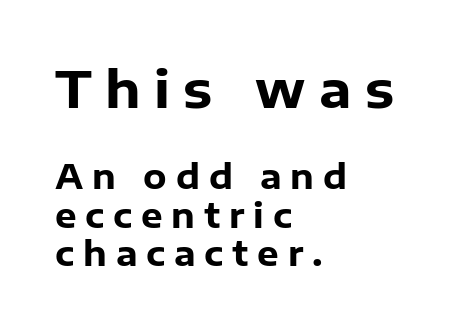
{"serif": "no", "italic": "no", "bold": "yes", "weight": "heavy", "width": "normal", "stroke_contrast": "low", "x_height": "medium", "monospaced": "no", "underline": "no", "align": "left", "line_spacing": "tight", "line_spacing_ratio": 1.13, "letter_spacing": "wide", "letter_spacing_em": 0.26, "larger_block": "first", "size_ratio": 1.5, "glyph_px": 51}
